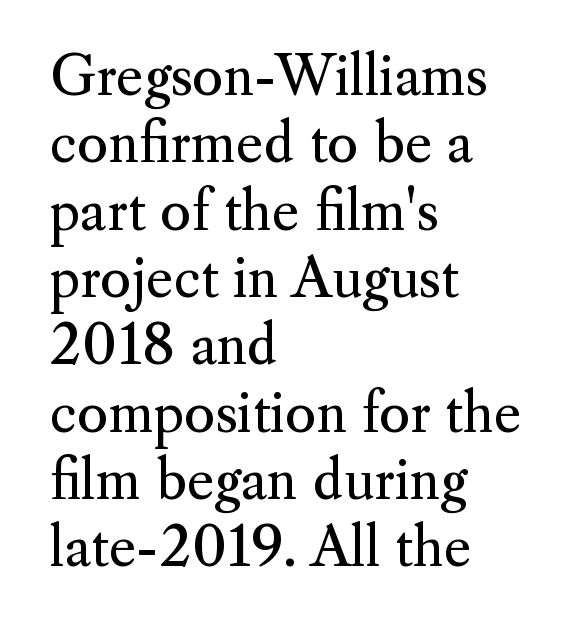
{"serif": "yes", "italic": "no", "bold": "no", "weight": "regular", "width": "normal", "stroke_contrast": "medium", "x_height": "small", "monospaced": "no", "underline": "no", "align": "left", "line_spacing": "normal", "line_spacing_ratio": 1.27, "letter_spacing": "normal", "letter_spacing_em": 0.0, "glyph_px": 53}
